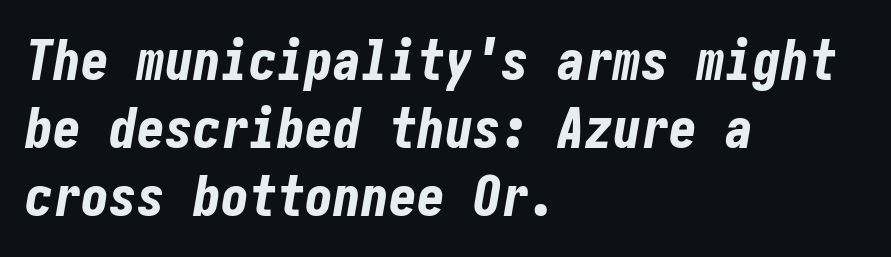
{"italic": "yes", "lean": "right", "slant_degrees": 10, "bold": "yes", "weight": "bold", "width": "condensed", "stroke_contrast": "low", "x_height": "medium", "underline": "no", "align": "left", "line_spacing_ratio": 1.21, "letter_spacing": "normal", "letter_spacing_em": 0.0, "glyph_px": 56}
